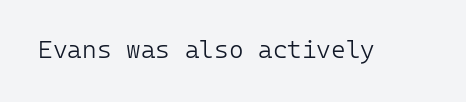
{"italic": "no", "bold": "no", "underline": "no", "letter_spacing": "normal", "letter_spacing_em": 0.0, "glyph_px": 25}
